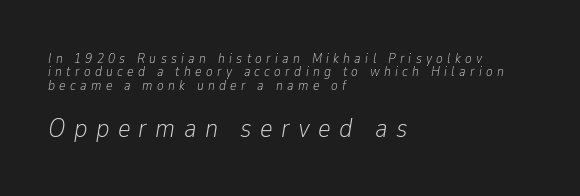
{"italic": "yes", "lean": "right", "slant_degrees": 9, "bold": "no", "underline": "no", "align": "left", "line_spacing": "tight", "line_spacing_ratio": 0.95, "letter_spacing": "wide", "letter_spacing_em": 0.31, "larger_block": "second", "size_ratio": 1.93, "glyph_px": 27}
